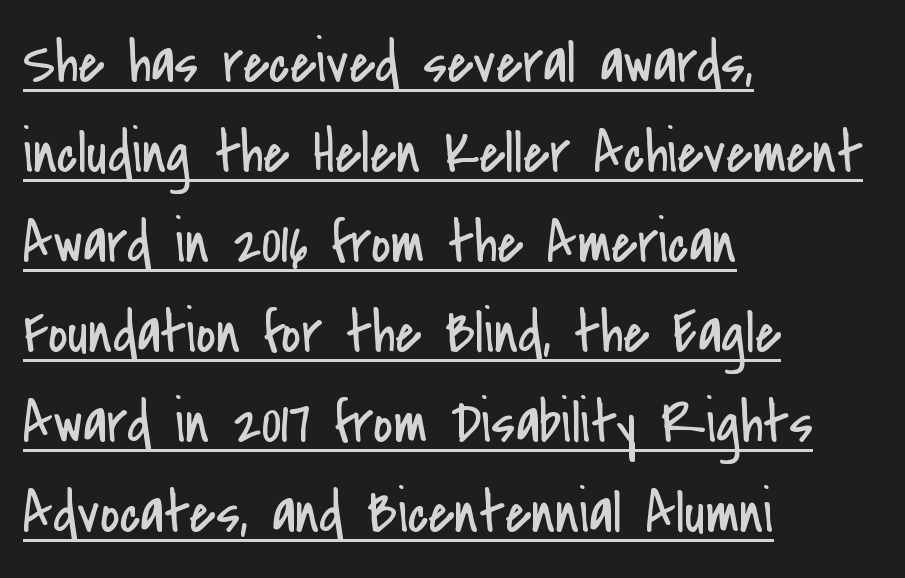
Q: Is the text bold? A: No.
Q: Is the text italic (slanted)? A: No, it is upright.
Q: Is the typeface a serif or a sans-serif typeface? A: Sans-serif.
Q: Is the text underlined? A: Yes.
Q: How is the paragraph aligned? A: Left-aligned.
Q: Is the spacing between letters normal or unusually wide? A: Normal.
Q: Is the spacing between lines tight, normal or loose? A: Normal.
Q: Width (condensed, normal, or wide)? A: Condensed.
Q: Stroke contrast? A: Low.
Q: x-height? A: Small.
Q: Monospaced? A: No.
